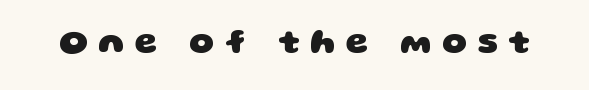
Observe the wide spacing: letters keep a clear distance from each other. Note the varied advance widths — an 'i' is clearly narrower than an 'm'. Decoration check: the copy has no underline. Strong, thick strokes mark this as bold type. This sample uses a sans-serif face.
